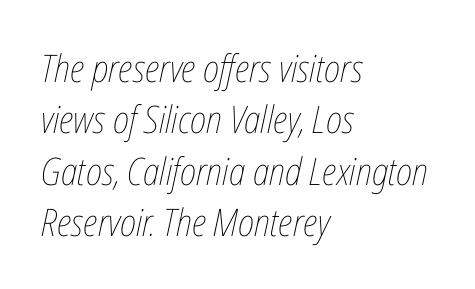
The image shows 38 px thin, condensed type, italic (leaning right); set left-aligned, normal line spacing (1.35x), normal letter spacing, not underlined; low stroke contrast and a medium x-height.
